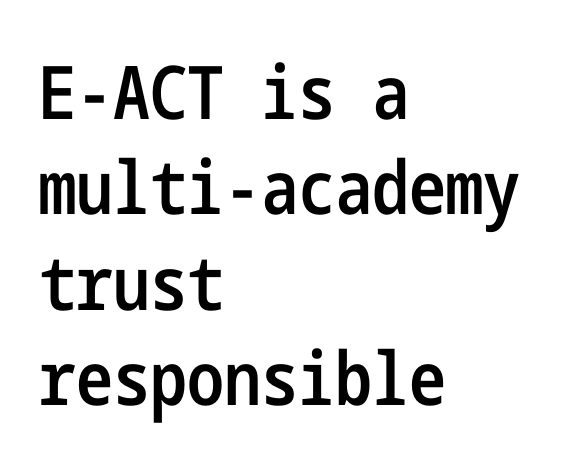
Q: Is the text bold? A: Semi-bold.
Q: Is the text italic (slanted)? A: No, it is upright.
Q: Is the typeface a serif or a sans-serif typeface? A: Sans-serif.
Q: Is the text underlined? A: No.
Q: How is the paragraph aligned? A: Left-aligned.
Q: Is the spacing between letters normal or unusually wide? A: Normal.
Q: Is the spacing between lines tight, normal or loose? A: Normal.
Q: Width (condensed, normal, or wide)? A: Condensed.
Q: Stroke contrast? A: Low.
Q: x-height? A: Medium.
